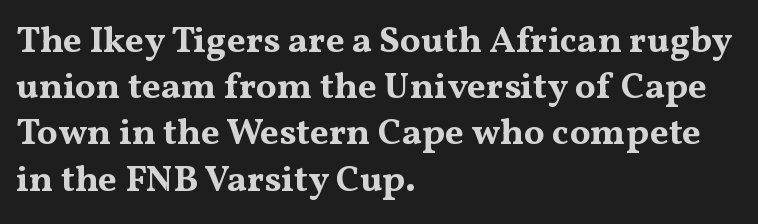
Q: Is the text bold? A: Yes.
Q: Is the text italic (slanted)? A: No, it is upright.
Q: Is the typeface a serif or a sans-serif typeface? A: Serif.
Q: Is the text underlined? A: No.
Q: How is the paragraph aligned? A: Left-aligned.
Q: Is the spacing between letters normal or unusually wide? A: Normal.
Q: Is the spacing between lines tight, normal or loose? A: Normal.
Q: Width (condensed, normal, or wide)? A: Wide.
Q: Stroke contrast? A: Medium.
Q: x-height? A: Medium.
Q: Monospaced? A: No.
